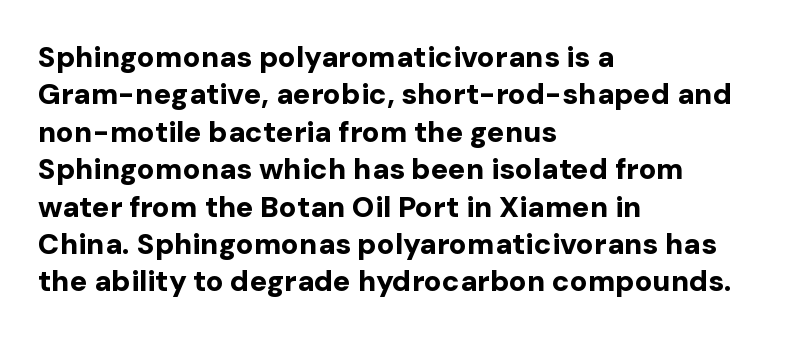
Q: Is the text bold? A: Yes.
Q: Is the text italic (slanted)? A: No, it is upright.
Q: Is the typeface a serif or a sans-serif typeface? A: Sans-serif.
Q: Is the text underlined? A: No.
Q: How is the paragraph aligned? A: Left-aligned.
Q: Is the spacing between letters normal or unusually wide? A: Normal.
Q: Is the spacing between lines tight, normal or loose? A: Normal.
Q: Width (condensed, normal, or wide)? A: Normal.
Q: Stroke contrast? A: Low.
Q: x-height? A: Medium.
Q: Monospaced? A: No.
